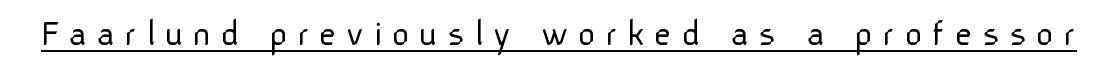
The font family rendered here belongs to the sans-serif group. This sample has the flowing, uneven cadence of proportional lettering. Students, note that the glyphs here are deliberately spaced far apart. Quick note: not italic, upright. Emphasis is given by a line drawn under the lettering. The passage shown is not bold in any degree.
